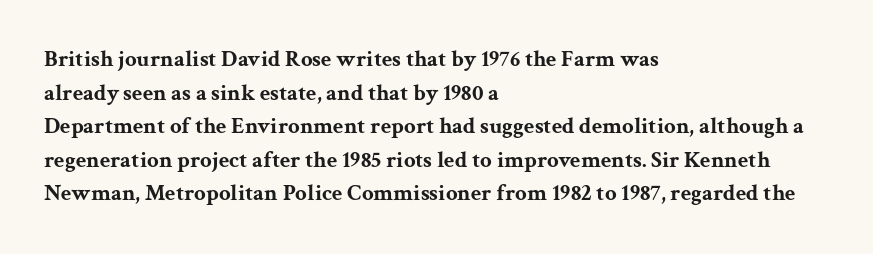
{"italic": "no", "bold": "yes", "underline": "no", "align": "left", "line_spacing": "normal", "line_spacing_ratio": 1.46, "letter_spacing": "normal", "letter_spacing_em": 0.0, "glyph_px": 23}
